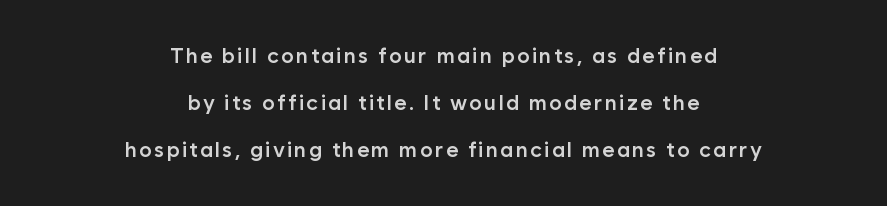
{"italic": "no", "bold": "semi", "underline": "no", "align": "center", "line_spacing": "loose", "line_spacing_ratio": 2.23, "glyph_px": 21}
